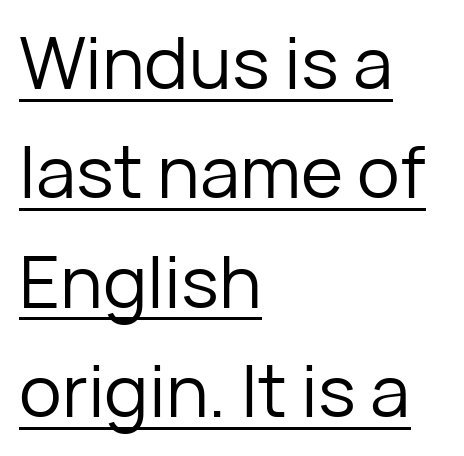
Q: Is the text bold? A: No.
Q: Is the text italic (slanted)? A: No, it is upright.
Q: Is the typeface a serif or a sans-serif typeface? A: Sans-serif.
Q: Is the text underlined? A: Yes.
Q: How is the paragraph aligned? A: Left-aligned.
Q: Is the spacing between letters normal or unusually wide? A: Normal.
Q: Is the spacing between lines tight, normal or loose? A: Normal.
Q: Width (condensed, normal, or wide)? A: Normal.
Q: Stroke contrast? A: Low.
Q: x-height? A: Medium.
Q: Monospaced? A: No.
